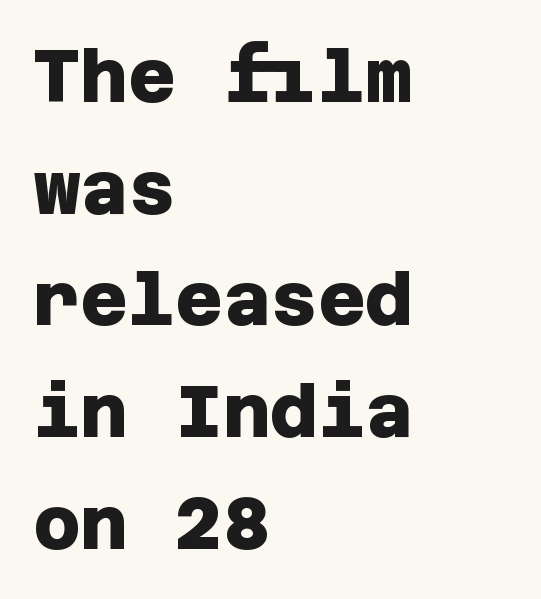
Weight: bold. Compared with typical paragraphs, the rows here are spaced about the same. Default kerning and tracking; the words read as compact shapes. Underline: absent. Short and long lines alike share a common starting point at left.
